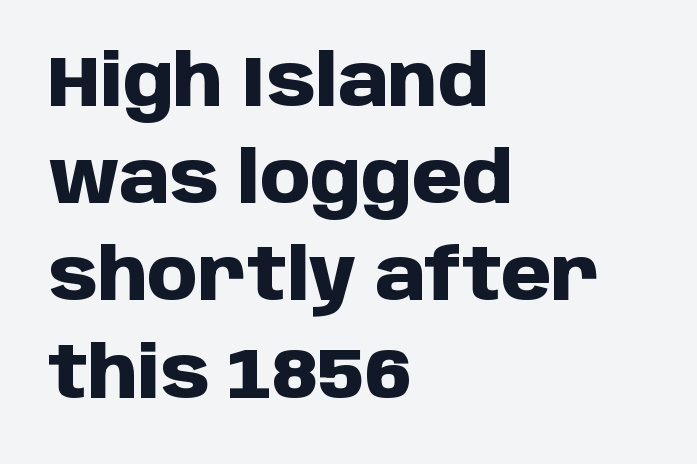
Q: Is the text bold? A: Yes.
Q: Is the text italic (slanted)? A: No, it is upright.
Q: Is the typeface a serif or a sans-serif typeface? A: Sans-serif.
Q: Is the text underlined? A: No.
Q: How is the paragraph aligned? A: Left-aligned.
Q: Is the spacing between letters normal or unusually wide? A: Normal.
Q: Is the spacing between lines tight, normal or loose? A: Normal.
Q: Width (condensed, normal, or wide)? A: Normal.
Q: Stroke contrast? A: Low.
Q: x-height? A: Large.
Q: Monospaced? A: No.
